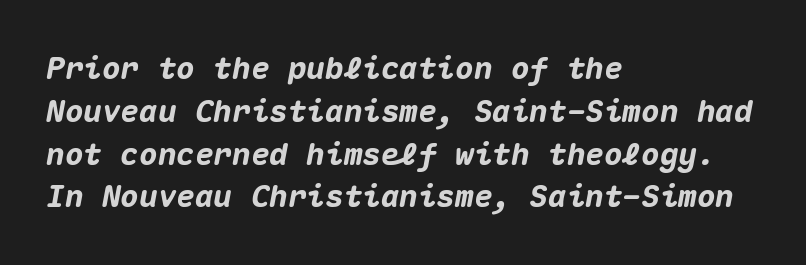
The letters are slanted; this is an italic face. The face used here is monospaced, like something from a code editor. This sample uses plain, unmodified letter spacing. Students, this is bold: see how much ink each stroke carries. Is there much room between lines? A standard amount, neither cramped nor airy. Beneath every word, the page is bare.
